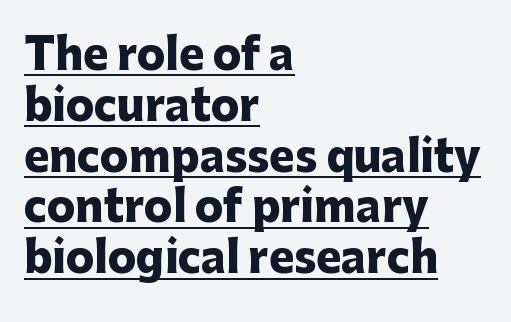
The image shows 42 px heavy sans-serif type, upright; set left-aligned, line spacing 1.21x, normal letter spacing, underlined; low stroke contrast and a medium x-height.
